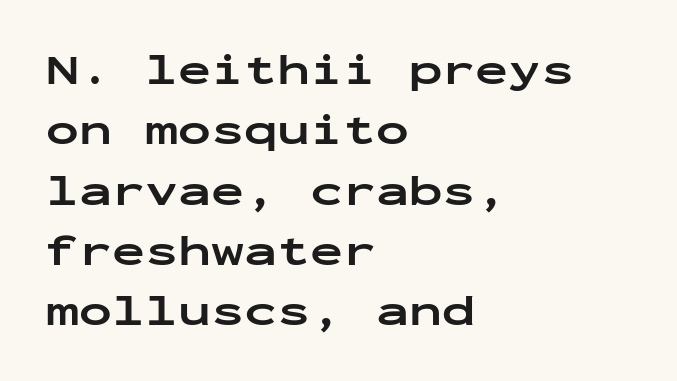
{"serif": "no", "italic": "no", "bold": "yes", "weight": "bold", "width": "wide", "stroke_contrast": "low", "x_height": "medium", "monospaced": "yes", "underline": "no", "align": "left", "line_spacing": "normal", "line_spacing_ratio": 1.37, "letter_spacing": "normal", "letter_spacing_em": 0.0, "glyph_px": 44}
